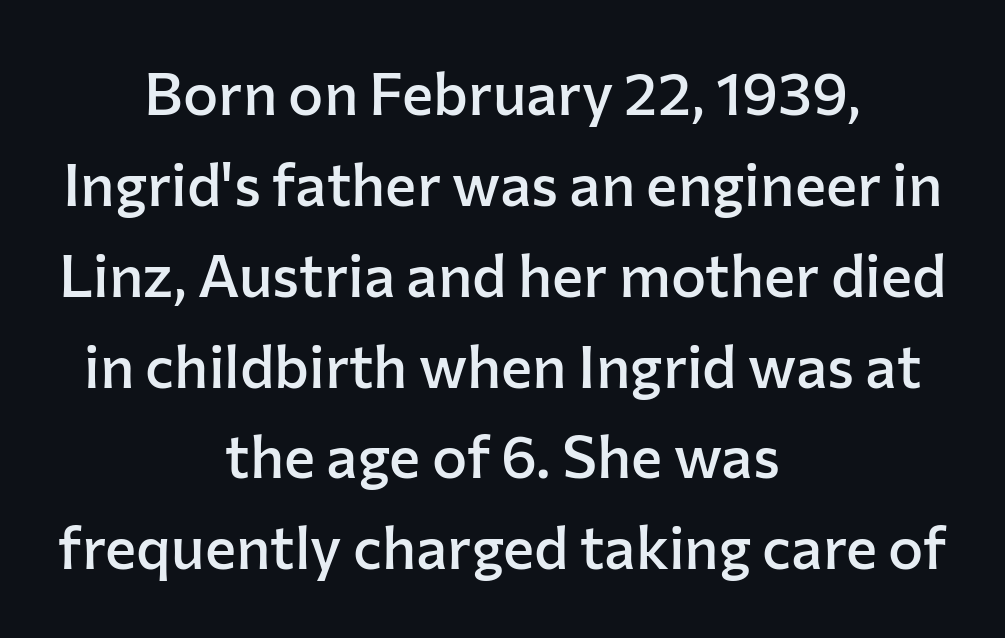
The image shows 59 px semibold sans-serif type, upright; set centered, normal line spacing (1.54x), normal letter spacing, not underlined; low stroke contrast and a medium x-height.
